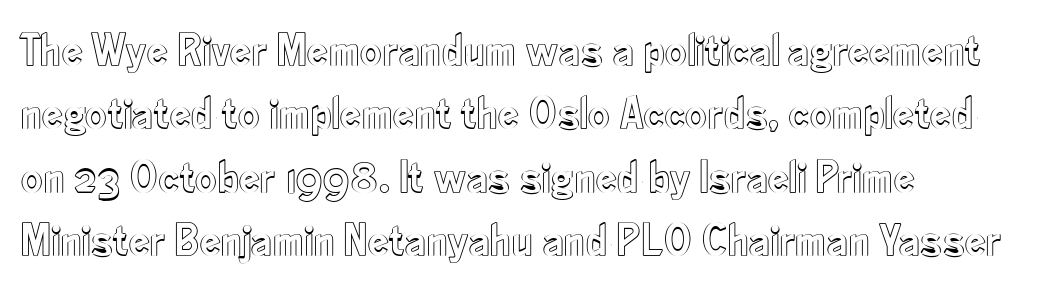
Q: Is the text italic (slanted)? A: No, it is upright.
Q: Is the text underlined? A: No.
Q: How is the paragraph aligned? A: Left-aligned.
Q: Is the spacing between letters normal or unusually wide? A: Normal.
Q: Is the spacing between lines tight, normal or loose? A: Normal.
Q: Width (condensed, normal, or wide)? A: Condensed.
Q: x-height? A: Small.
Q: Monospaced? A: No.
